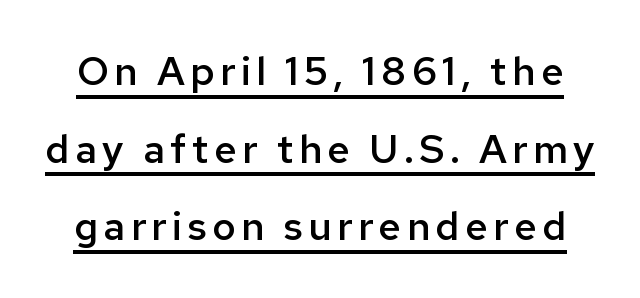
{"serif": "no", "italic": "no", "bold": "semi", "weight": "semibold", "width": "normal", "stroke_contrast": "low", "x_height": "medium", "monospaced": "no", "underline": "yes", "line_spacing": "loose", "line_spacing_ratio": 1.94, "glyph_px": 40}
